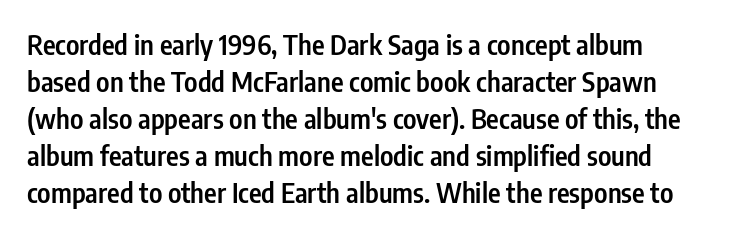
Q: Is the text bold? A: Semi-bold.
Q: Is the text italic (slanted)? A: No, it is upright.
Q: Is the text underlined? A: No.
Q: Is the spacing between letters normal or unusually wide? A: Normal.
Q: Is the spacing between lines tight, normal or loose? A: Normal.
